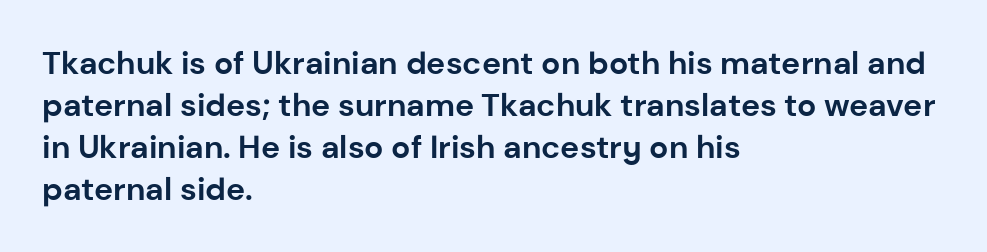
{"serif": "no", "italic": "no", "bold": "yes", "weight": "bold", "width": "normal", "stroke_contrast": "low", "x_height": "medium", "monospaced": "no", "underline": "no", "align": "left", "line_spacing": "normal", "line_spacing_ratio": 1.31, "letter_spacing": "normal", "letter_spacing_em": 0.0, "glyph_px": 32}
